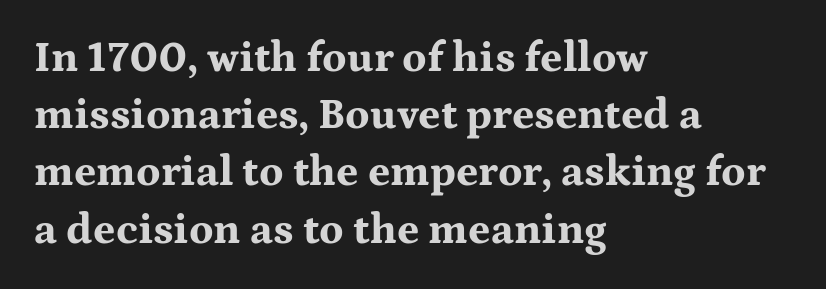
{"serif": "yes", "italic": "no", "bold": "yes", "weight": "bold", "width": "wide", "stroke_contrast": "medium", "x_height": "medium", "monospaced": "no", "underline": "no", "align": "left", "line_spacing": "normal", "line_spacing_ratio": 1.33, "letter_spacing": "normal", "letter_spacing_em": 0.0, "glyph_px": 43}
